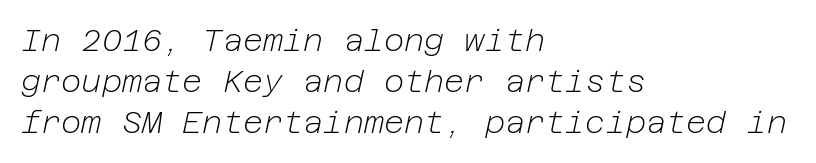
Check the space under the baseline: it is left empty. Each new line begins a customary step beneath the previous one. The tracking reads as untouched default to a designer's eye. Every row of glyphs begins at an identical x-position on the left.
